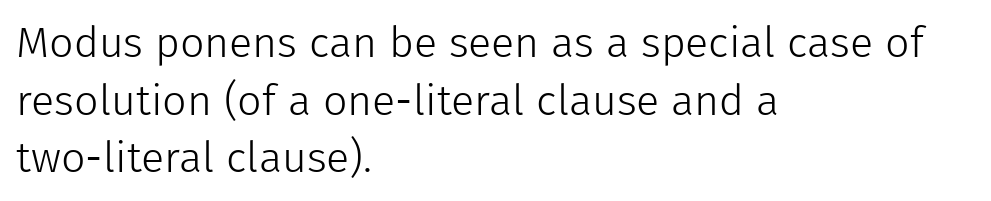
{"serif": "no", "italic": "no", "bold": "no", "weight": "light", "width": "normal", "stroke_contrast": "low", "x_height": "medium", "monospaced": "no", "underline": "no", "align": "left", "line_spacing": "normal", "line_spacing_ratio": 1.34, "letter_spacing": "normal", "letter_spacing_em": 0.0, "glyph_px": 43}
